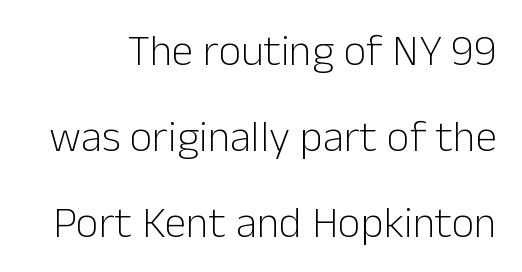
The image shows 44 px light sans-serif type, upright; set loose line spacing (1.96x), normal letter spacing, not underlined; low stroke contrast and a medium x-height.
